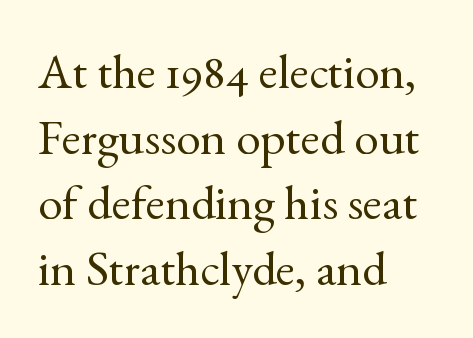
The image shows 49 px regular-weight serif type, upright; set left-aligned, normal line spacing (1.34x), normal letter spacing, not underlined; a small x-height.
